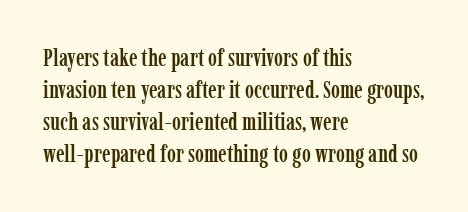
Just letters on the line, the space beneath them empty. Honestly, the row spacing looks completely unremarkable. No italicization has been applied; the sample stays upright. Teacher's note: observe the even left margin — that is flush-left alignment. Glyph-to-glyph distance matches everyday printed text.
